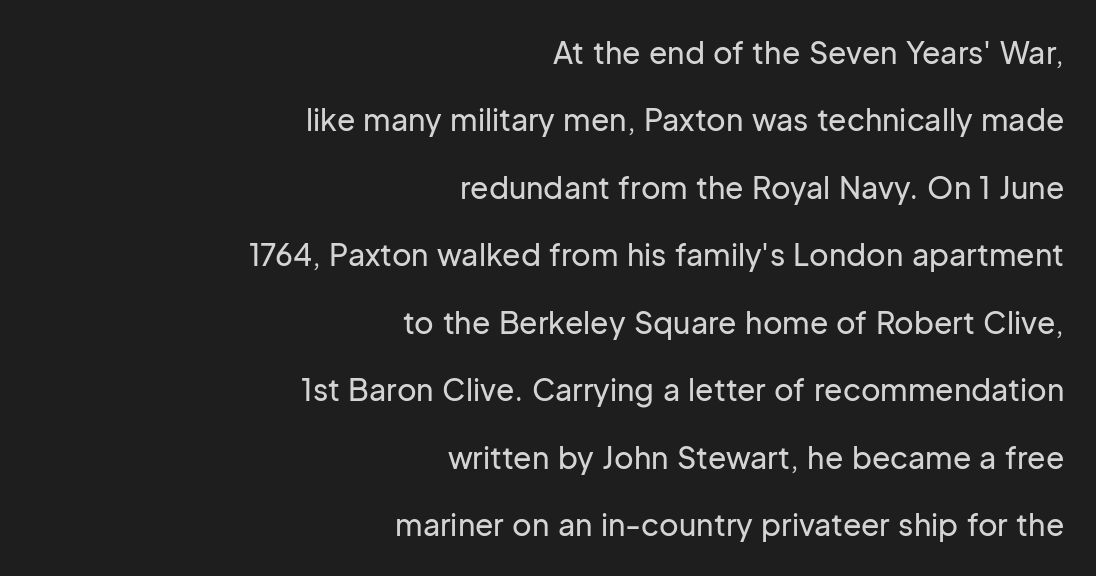
Q: Is the text italic (slanted)? A: No, it is upright.
Q: Is the typeface a serif or a sans-serif typeface? A: Sans-serif.
Q: Is the text underlined? A: No.
Q: How is the paragraph aligned? A: Right-aligned.
Q: Is the spacing between letters normal or unusually wide? A: Normal.
Q: Is the spacing between lines tight, normal or loose? A: Loose.
Q: Width (condensed, normal, or wide)? A: Normal.
Q: Stroke contrast? A: Low.
Q: x-height? A: Medium.
Q: Monospaced? A: No.
